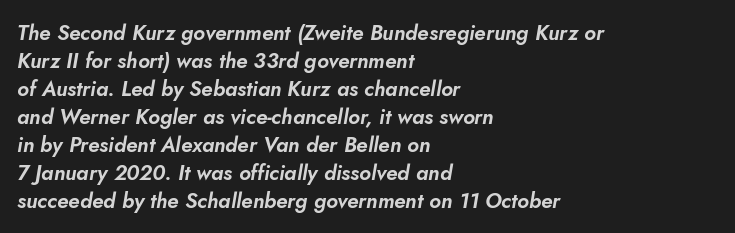
The image shows 21 px text type, italic (leaning right); set left-aligned, normal line spacing (1.33x), normal letter spacing, not underlined.
